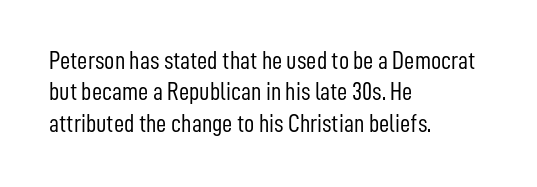
No letter is thick-stroked: the sample isn't bold. This is roman type, the default non-slanted kind. One glance says typical: line gaps are just what's usual. Plain, unruled lines of type. This sample is left-justified, so line endings fall wherever the words run out.
